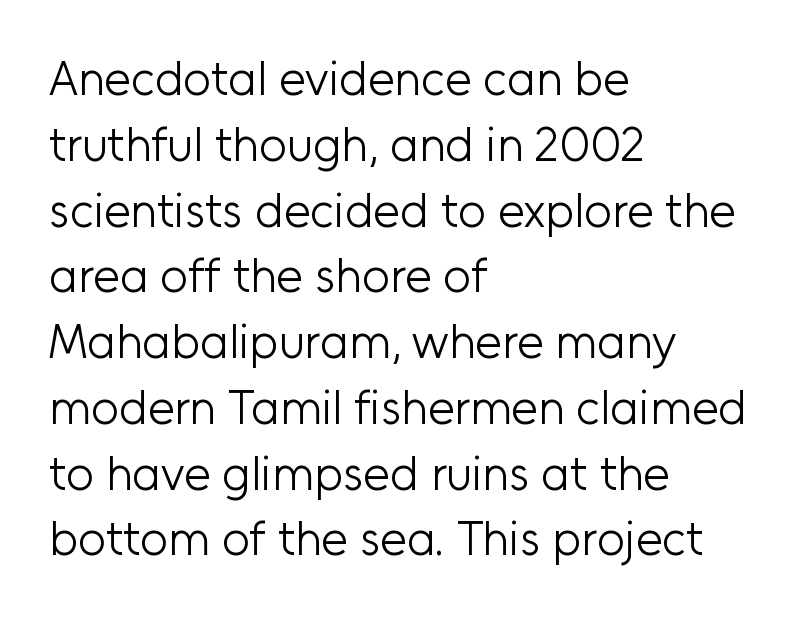
{"serif": "no", "italic": "no", "bold": "no", "weight": "light", "width": "normal", "stroke_contrast": "low", "x_height": "medium", "monospaced": "no", "underline": "no", "align": "left", "line_spacing": "normal", "line_spacing_ratio": 1.37, "letter_spacing": "normal", "letter_spacing_em": 0.0, "glyph_px": 48}
